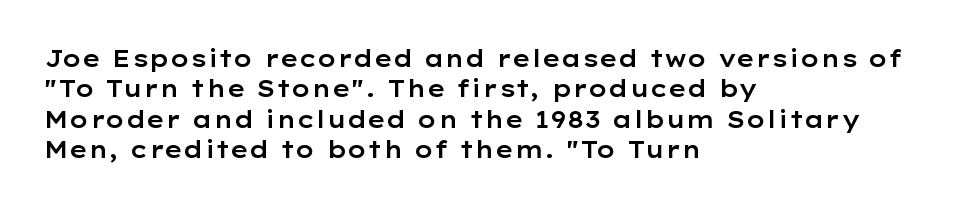
{"italic": "no", "underline": "no", "align": "left", "line_spacing": "normal", "line_spacing_ratio": 1.32, "letter_spacing": "normal", "letter_spacing_em": 0.0, "glyph_px": 23}
